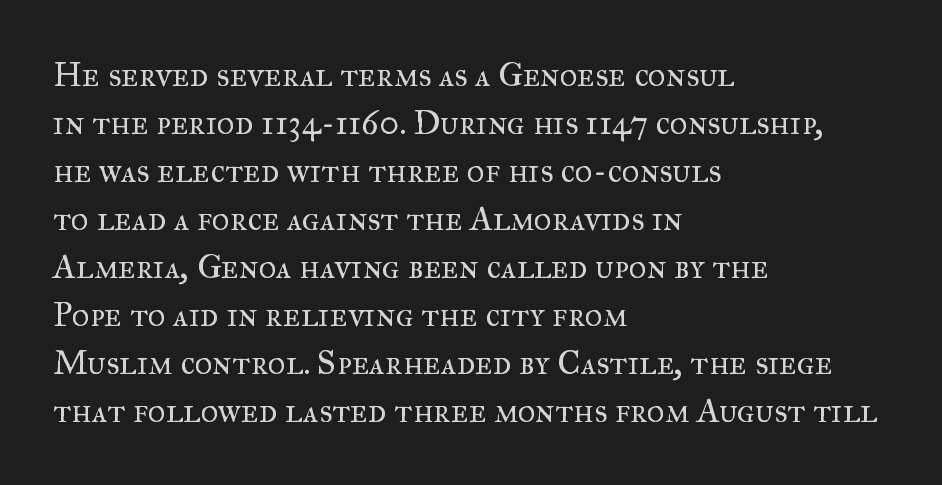
Q: Is the text bold? A: No.
Q: Is the text italic (slanted)? A: No, it is upright.
Q: Is the typeface a serif or a sans-serif typeface? A: Serif.
Q: Is the text underlined? A: No.
Q: How is the paragraph aligned? A: Left-aligned.
Q: Is the spacing between letters normal or unusually wide? A: Normal.
Q: Is the spacing between lines tight, normal or loose? A: Normal.
Q: Width (condensed, normal, or wide)? A: Normal.
Q: Stroke contrast? A: Medium.
Q: x-height? A: Small.
Q: Monospaced? A: No.
